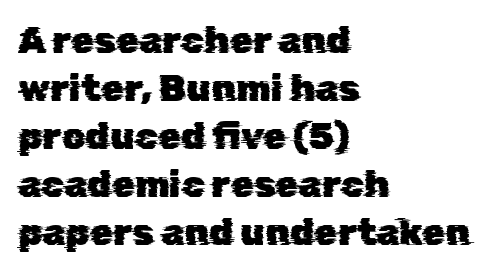
Reading down the column, the eye jumps a familiar distance to each next line. Look at the bottom of the vertical strokes: they stop flat, with no serifs. Alignment: flush left. Note the varied advance widths — an 'i' is clearly narrower than an 'm'.
